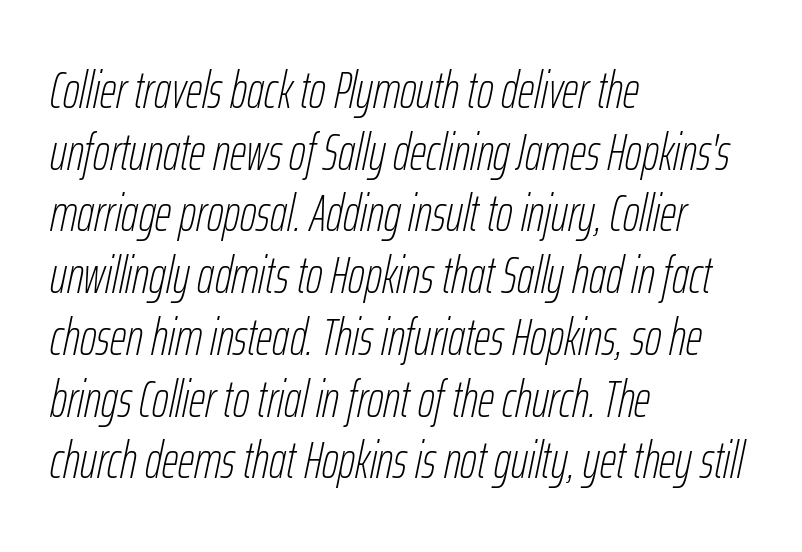
The image shows 51 px thin, condensed type, italic (leaning right); set left-aligned, line spacing 1.21x, normal letter spacing, not underlined; low stroke contrast and a medium x-height.
